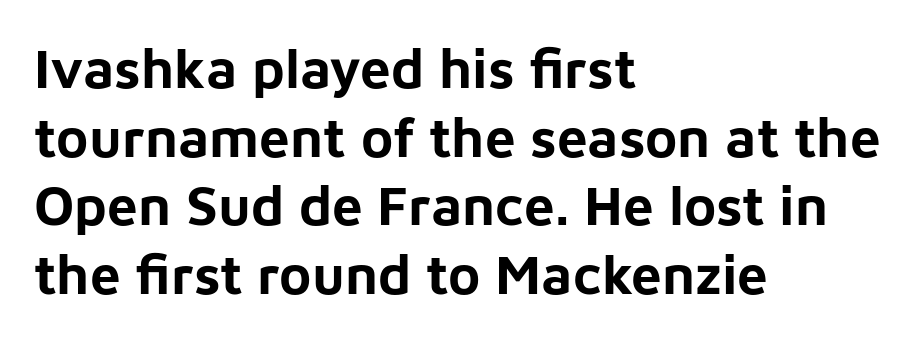
{"serif": "no", "italic": "no", "bold": "yes", "weight": "bold", "width": "normal", "stroke_contrast": "low", "x_height": "medium", "monospaced": "no", "underline": "no", "align": "left", "line_spacing": "normal", "line_spacing_ratio": 1.25, "letter_spacing": "normal", "letter_spacing_em": 0.0, "glyph_px": 55}
